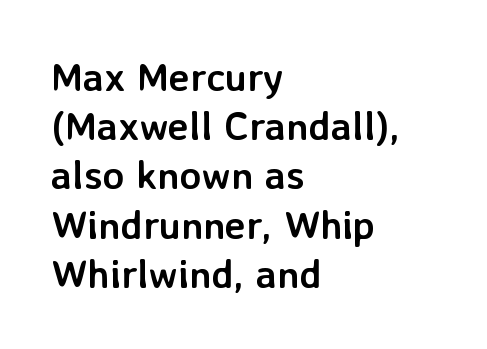
Q: Is the text bold? A: Yes.
Q: Is the text italic (slanted)? A: No, it is upright.
Q: Is the typeface a serif or a sans-serif typeface? A: Sans-serif.
Q: Is the text underlined? A: No.
Q: How is the paragraph aligned? A: Left-aligned.
Q: Is the spacing between letters normal or unusually wide? A: Normal.
Q: Width (condensed, normal, or wide)? A: Normal.
Q: Stroke contrast? A: Low.
Q: x-height? A: Medium.
Q: Monospaced? A: No.
